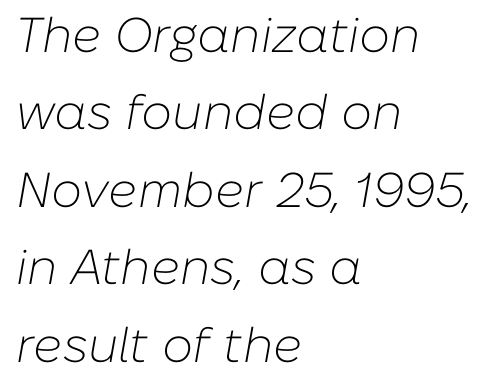
{"italic": "yes", "lean": "right", "slant_degrees": 10, "bold": "no", "weight": "light", "width": "normal", "stroke_contrast": "low", "x_height": "medium", "monospaced": "no", "underline": "no", "align": "left", "line_spacing": "normal", "line_spacing_ratio": 1.58, "letter_spacing": "normal", "letter_spacing_em": 0.0, "glyph_px": 49}
